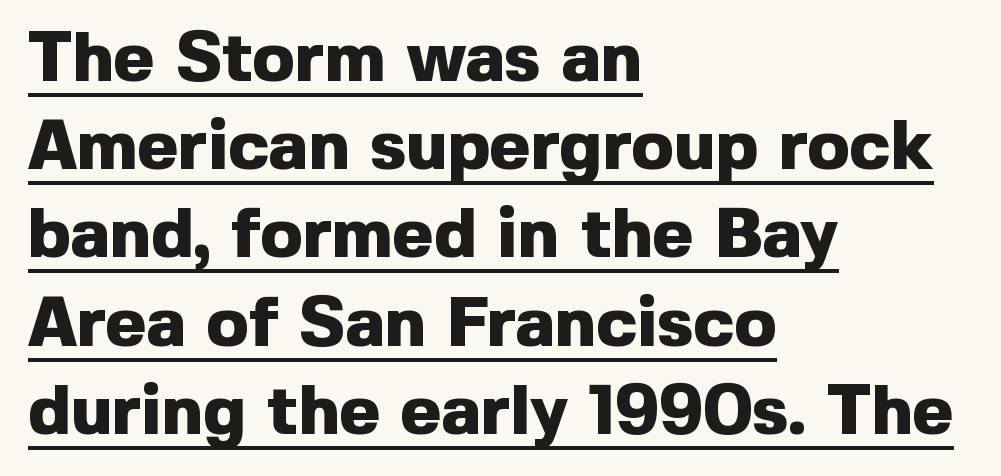
What decoration does the sample have? An underline. A typesetter would label this face a sans. Tracking here is standard; glyphs follow each other at the usual distance. You'd pick this weight for a headline — it's a proper bold. Leading matches the norm, producing a regular column. Notice how the passage keeps a crisp vertical edge on the left only.
